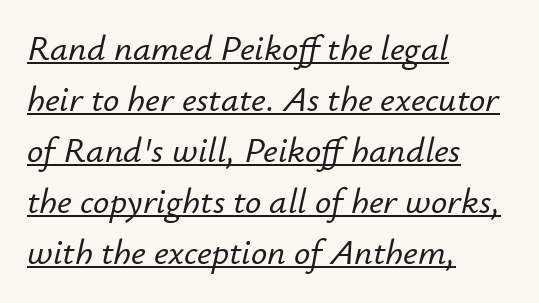
Spacing verdict: proportional, widths tailored to each character. In designer terms, the underline attribute is active on this setting. The paragraph has a hard left edge and a soft right edge. Between one letter and the next there's only the usual sliver of space. One glance says typical: line gaps are just what's usual. Would a proofreader flag this as italicized? Yes.
